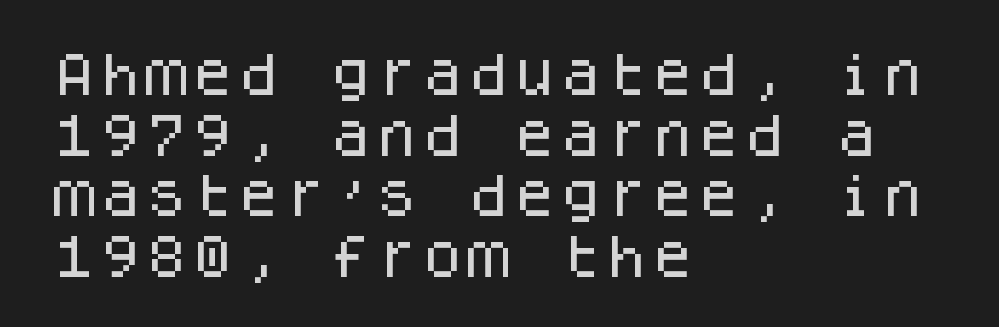
Q: Is the text italic (slanted)? A: No, it is upright.
Q: Is the typeface a serif or a sans-serif typeface? A: Sans-serif.
Q: Is the text underlined? A: No.
Q: How is the paragraph aligned? A: Left-aligned.
Q: Is the spacing between letters normal or unusually wide? A: Normal.
Q: Is the spacing between lines tight, normal or loose? A: Normal.
Q: Width (condensed, normal, or wide)? A: Normal.
Q: Stroke contrast? A: Low.
Q: x-height? A: Large.
Q: Monospaced? A: Yes.
